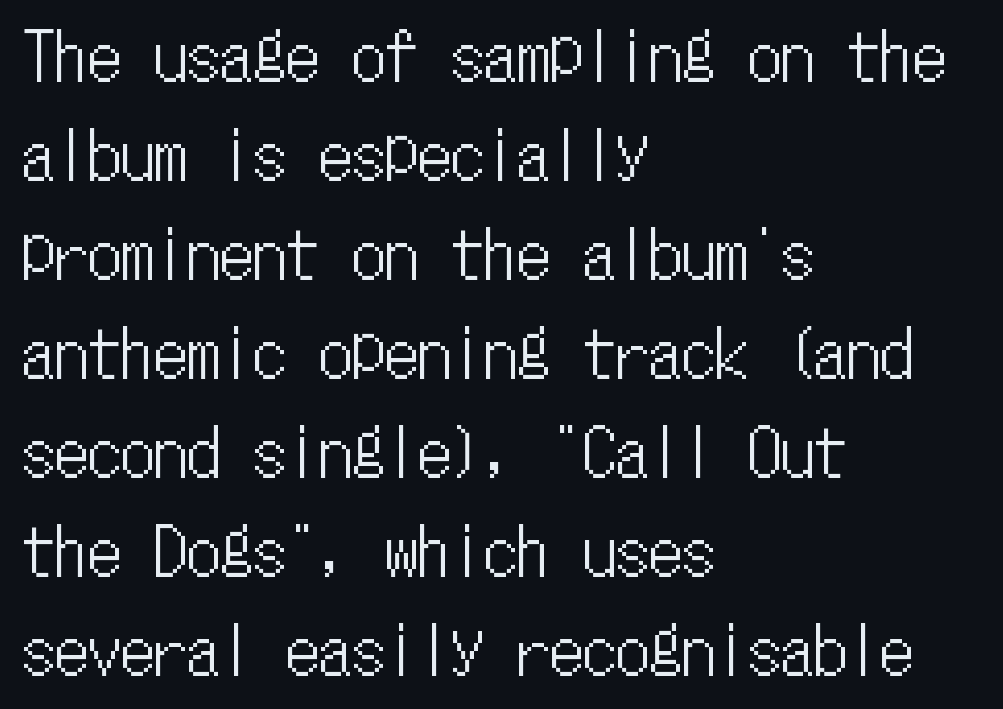
Q: Is the text italic (slanted)? A: No, it is upright.
Q: Is the text underlined? A: No.
Q: How is the paragraph aligned? A: Left-aligned.
Q: Is the spacing between letters normal or unusually wide? A: Normal.
Q: Is the spacing between lines tight, normal or loose? A: Normal.
Q: Width (condensed, normal, or wide)? A: Condensed.
Q: Stroke contrast? A: Low.
Q: x-height? A: Medium.
Q: Monospaced? A: Yes.
